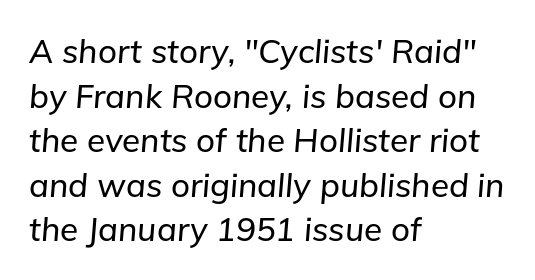
{"italic": "yes", "lean": "right", "slant_degrees": 5, "width": "normal", "stroke_contrast": "low", "x_height": "medium", "monospaced": "no", "underline": "no", "align": "left", "line_spacing": "normal", "line_spacing_ratio": 1.35, "letter_spacing": "normal", "letter_spacing_em": 0.0, "glyph_px": 33}
